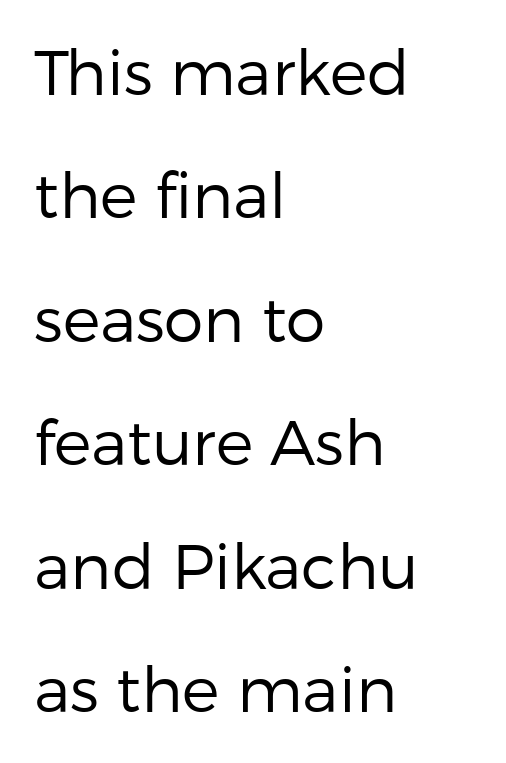
The image shows 63 px regular-weight sans-serif type, upright; set left-aligned, loose line spacing (1.96x), normal letter spacing, not underlined; low stroke contrast and a medium x-height.
